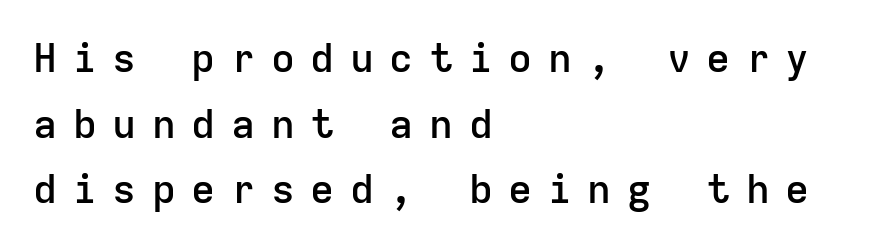
Q: Is the text bold? A: Semi-bold.
Q: Is the text italic (slanted)? A: No, it is upright.
Q: Is the typeface a serif or a sans-serif typeface? A: Sans-serif.
Q: Is the text underlined? A: No.
Q: How is the paragraph aligned? A: Left-aligned.
Q: Is the spacing between letters normal or unusually wide? A: Unusually wide.
Q: Is the spacing between lines tight, normal or loose? A: Normal.
Q: Width (condensed, normal, or wide)? A: Normal.
Q: Stroke contrast? A: Low.
Q: x-height? A: Medium.
Q: Monospaced? A: Yes.
